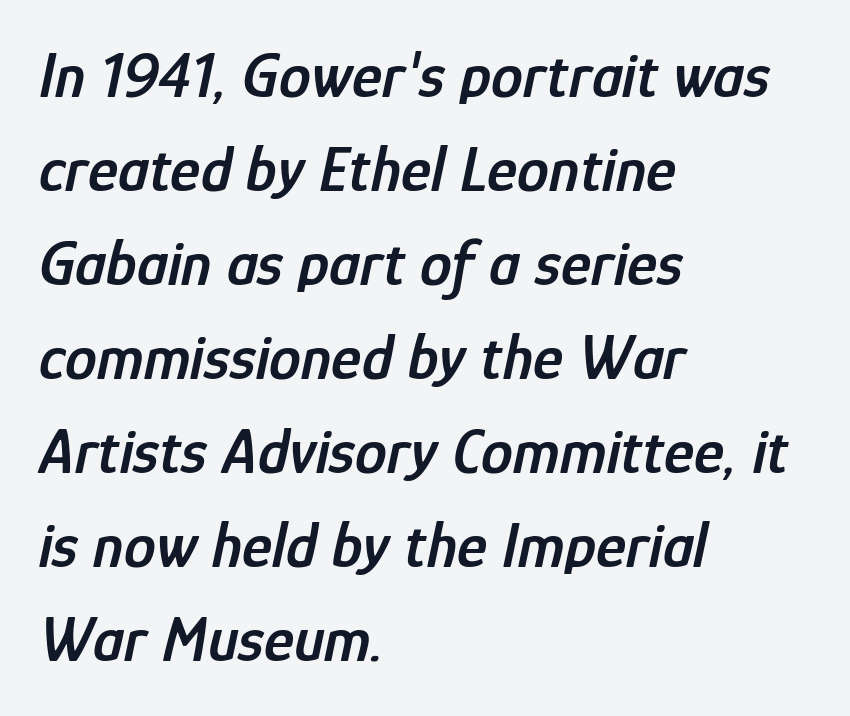
Q: Is the text bold? A: Semi-bold.
Q: Is the text italic (slanted)? A: Yes, it leans right by about 12 degrees.
Q: Is the text underlined? A: No.
Q: How is the paragraph aligned? A: Left-aligned.
Q: Is the spacing between letters normal or unusually wide? A: Normal.
Q: Is the spacing between lines tight, normal or loose? A: Normal.
Q: Width (condensed, normal, or wide)? A: Condensed.
Q: Stroke contrast? A: Low.
Q: x-height? A: Medium.
Q: Monospaced? A: No.
